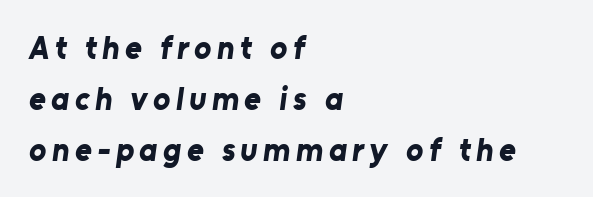
{"serif": "no", "bold": "yes", "weight": "bold", "width": "normal", "stroke_contrast": "low", "x_height": "medium", "monospaced": "no", "underline": "no", "align": "left", "line_spacing": "normal", "line_spacing_ratio": 1.59, "glyph_px": 32}
